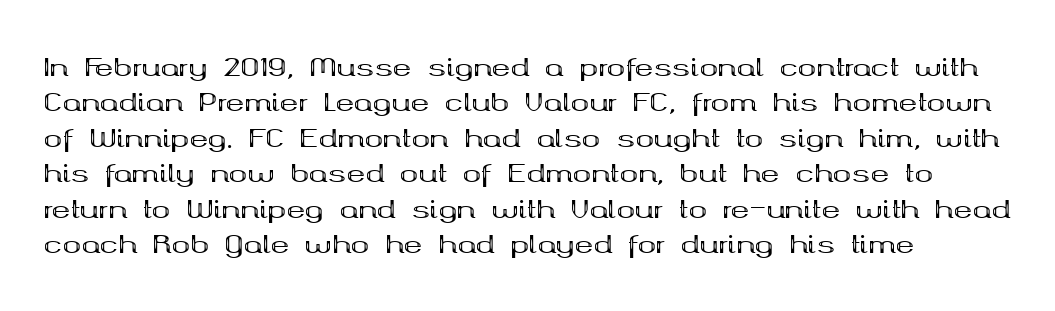
{"italic": "no", "bold": "yes", "underline": "no", "line_spacing": "normal", "line_spacing_ratio": 1.42, "letter_spacing": "normal", "letter_spacing_em": 0.0, "glyph_px": 25}
